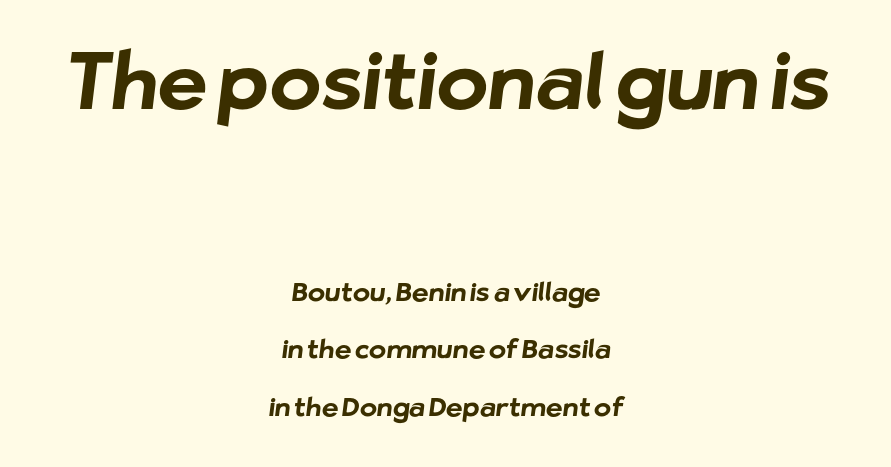
Think of a printed novel: that variable character pitch is what you see here. The whitespace from short lines is split evenly between both sides. A full-strength bold gives these letters their thick strokes. Classification — sans serif.
